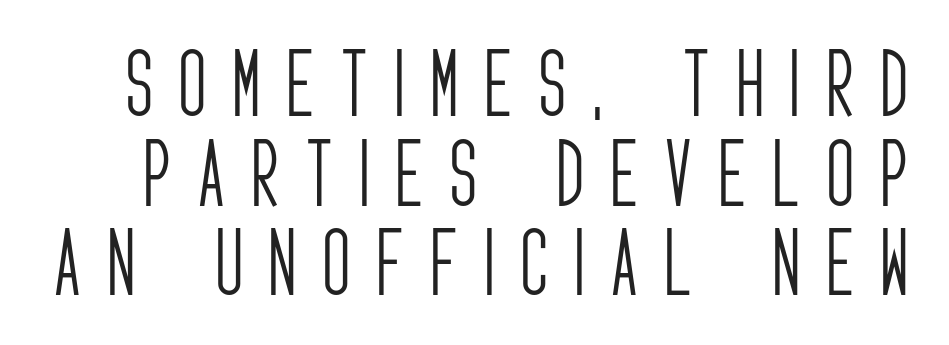
{"serif": "no", "italic": "no", "bold": "no", "weight": "light", "width": "condensed", "stroke_contrast": "low", "x_height": "large", "monospaced": "no", "underline": "no", "line_spacing_ratio": 1.21, "letter_spacing": "wide", "letter_spacing_em": 0.37, "glyph_px": 74}
